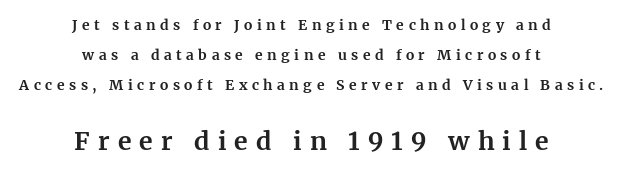
Q: Is the text bold? A: Yes.
Q: Is the text italic (slanted)? A: No, it is upright.
Q: Is the text underlined? A: No.
Q: How is the paragraph aligned? A: Centered.
Q: Is the spacing between letters normal or unusually wide? A: Unusually wide.
Q: Is the spacing between lines tight, normal or loose? A: Loose.
Q: Which block of text is set in a larger size, the first (top) or the second (bottom)? A: The second (bottom) one.
